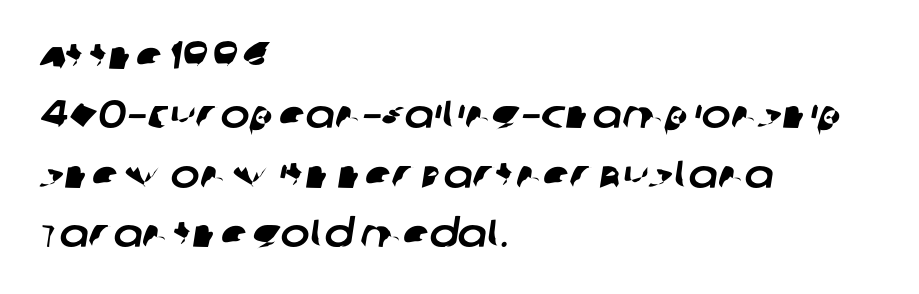
The image shows 39 px sans-serif type; set left-aligned, normal line spacing (1.52x), normal letter spacing, not underlined; low stroke contrast and a large x-height.
